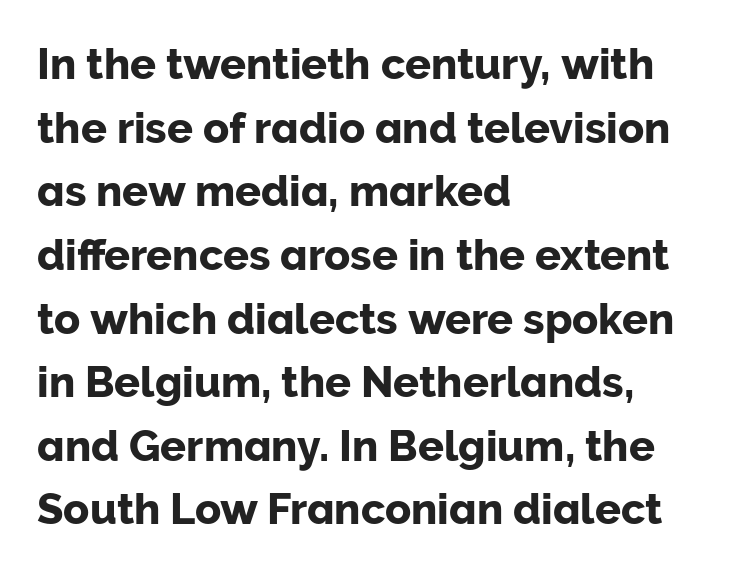
{"serif": "no", "italic": "no", "width": "normal", "stroke_contrast": "low", "x_height": "medium", "monospaced": "no", "underline": "no", "align": "left", "line_spacing": "normal", "line_spacing_ratio": 1.48, "letter_spacing": "normal", "letter_spacing_em": 0.0, "glyph_px": 43}
